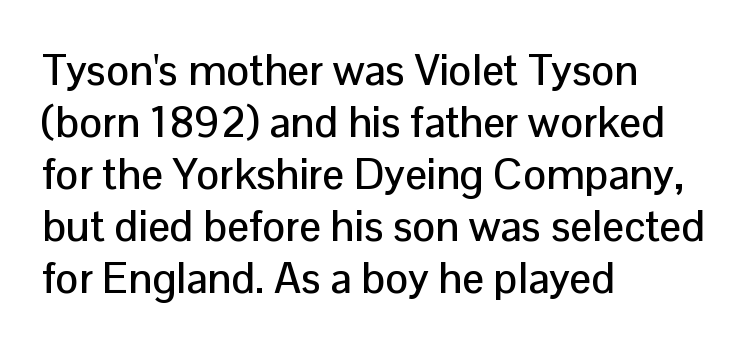
The image shows 43 px sans-serif type, upright; set left-aligned, line spacing 1.21x, normal letter spacing, not underlined; low stroke contrast and a medium x-height.
